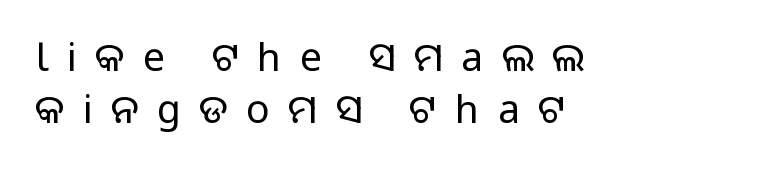
{"serif": "no", "italic": "no", "bold": "no", "weight": "regular", "width": "normal", "stroke_contrast": "low", "x_height": "large", "monospaced": "no", "underline": "no", "align": "left", "line_spacing": "normal", "line_spacing_ratio": 1.34, "letter_spacing": "wide", "letter_spacing_em": 0.47, "glyph_px": 39}
